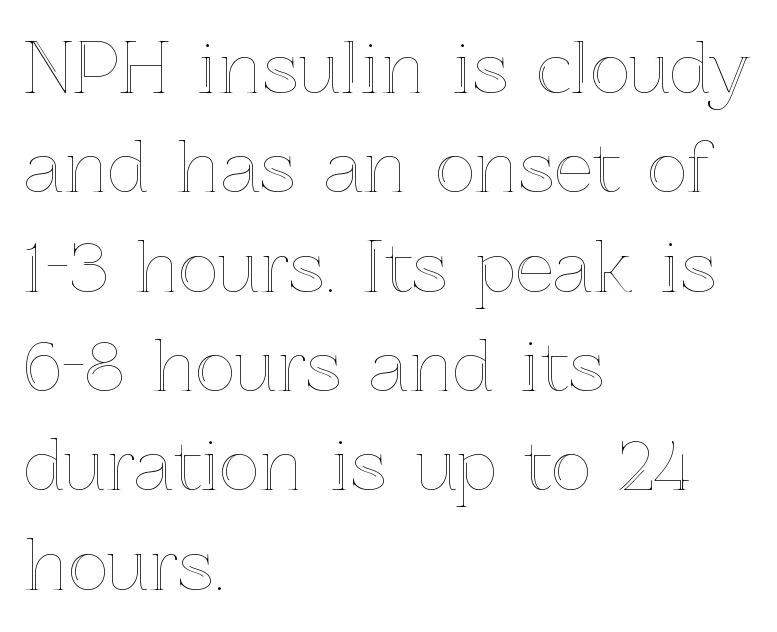
These lines were composed using upright roman letters. Successive baselines arrive at the customary interval. The passage shown is not underscored anywhere. Do the characters align in a grid? No, the font is proportional. These lines stack with their left ends in a neat column. These lines keep a tight, regular rhythm from letter to letter.
